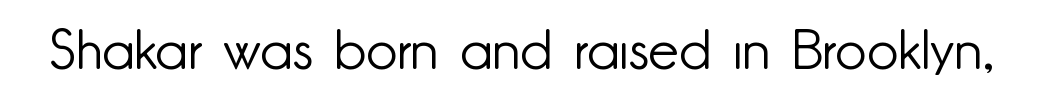
Q: Is the text bold? A: No.
Q: Is the text italic (slanted)? A: No, it is upright.
Q: Is the typeface a serif or a sans-serif typeface? A: Sans-serif.
Q: Is the text underlined? A: No.
Q: Is the spacing between letters normal or unusually wide? A: Normal.
Q: Width (condensed, normal, or wide)? A: Normal.
Q: Stroke contrast? A: Low.
Q: x-height? A: Small.
Q: Monospaced? A: No.
